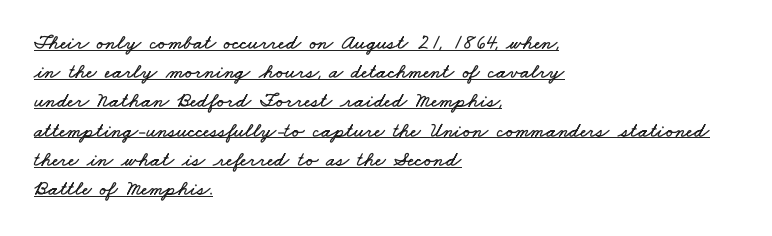
The image shows 21 px text type; set left-aligned, normal line spacing (1.39x), normal letter spacing, underlined.
